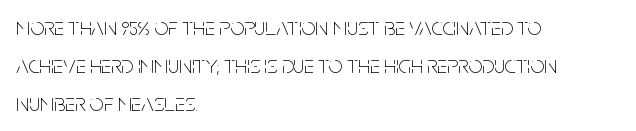
The image shows 25 px text type, upright; set left-aligned, normal line spacing (1.52x), normal letter spacing, not underlined.
